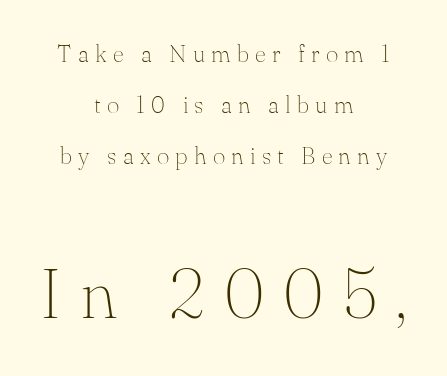
Posture: straight, roman, zero tilt. The characters display serif detailing at their extremities. Ink coverage per letter is moderate at most. This sample has the flowing, uneven cadence of proportional lettering. The space between consecutive lines is lavish. The rendering inserts visible extra space after every character.
